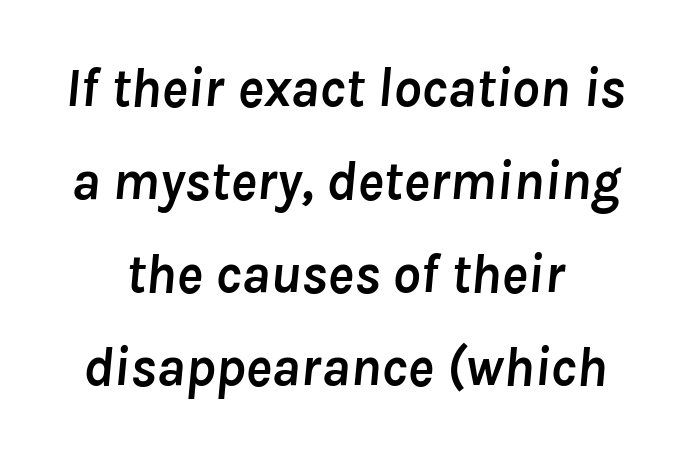
{"italic": "yes", "lean": "right", "slant_degrees": 8, "bold": "yes", "weight": "semibold", "width": "normal", "stroke_contrast": "low", "x_height": "medium", "monospaced": "no", "underline": "no", "align": "center", "line_spacing": "normal", "line_spacing_ratio": 1.69, "letter_spacing": "normal", "letter_spacing_em": 0.0, "glyph_px": 55}
